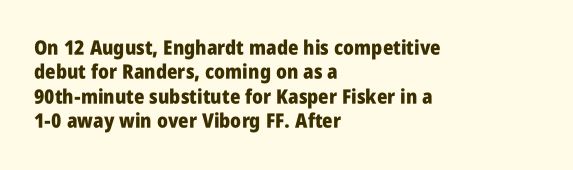
Q: Is the text bold? A: Yes.
Q: Is the text italic (slanted)? A: No, it is upright.
Q: Is the text underlined? A: No.
Q: How is the paragraph aligned? A: Left-aligned.
Q: Is the spacing between letters normal or unusually wide? A: Normal.
